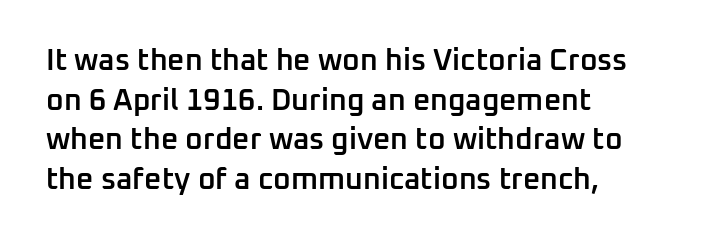
Does the leading feel generous? No, just average. Every letter is mildly thick-stroked: semibold rather than bold. Looks like regular typesetting: each glyph gets only the width it needs. The face used here is rendered with its standard letterfit. Typographically, this falls in the sans-serif category. Quick note: underline off.
